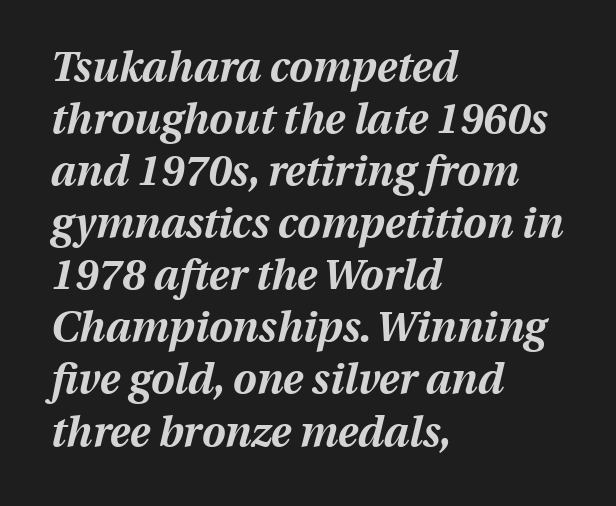
These lines keep a tight, regular rhythm from letter to letter. Notice how the passage keeps a crisp vertical edge on the left only. Each letter keeps its own natural width here, so spacing adapts to shape. Every character sits at an angle, as italics do.
